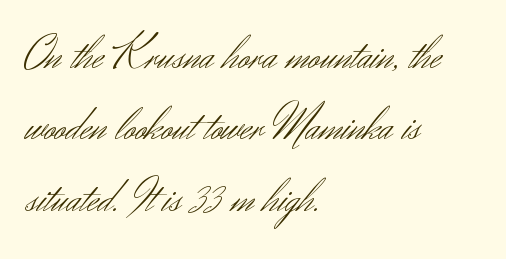
Q: Is the text bold? A: No.
Q: Is the text italic (slanted)? A: Yes.
Q: Is the typeface a serif or a sans-serif typeface? A: Sans-serif.
Q: Is the text underlined? A: No.
Q: How is the paragraph aligned? A: Left-aligned.
Q: Is the spacing between letters normal or unusually wide? A: Normal.
Q: Is the spacing between lines tight, normal or loose? A: Normal.
Q: Width (condensed, normal, or wide)? A: Normal.
Q: Stroke contrast? A: Medium.
Q: x-height? A: Small.
Q: Monospaced? A: No.
